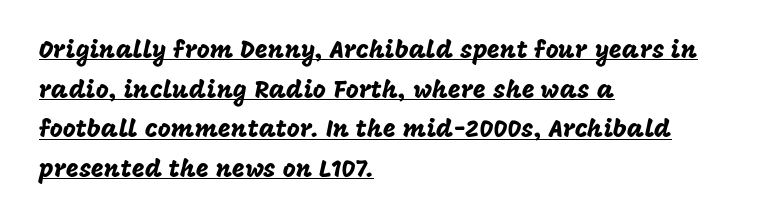
{"underline": "yes", "align": "left", "line_spacing": "normal", "line_spacing_ratio": 1.59, "letter_spacing": "normal", "letter_spacing_em": 0.0, "glyph_px": 25}
